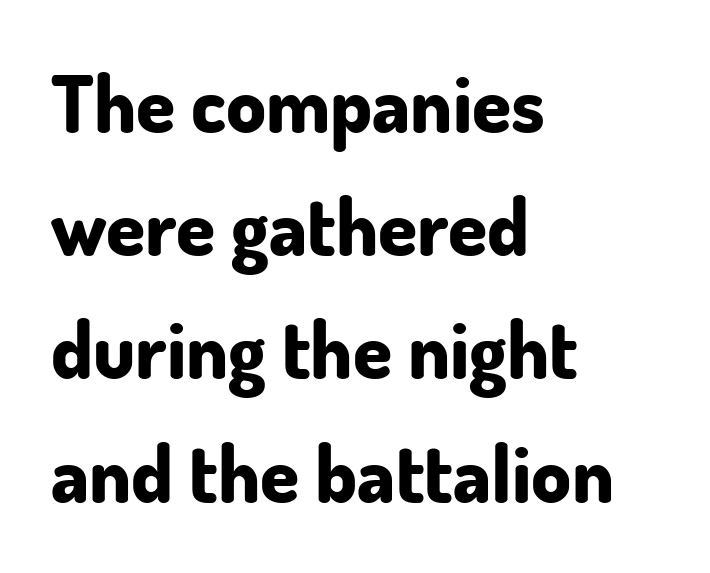
{"serif": "no", "italic": "no", "bold": "yes", "weight": "bold", "width": "normal", "stroke_contrast": "low", "x_height": "small", "monospaced": "no", "underline": "no", "align": "left", "line_spacing": "normal", "line_spacing_ratio": 1.56, "letter_spacing": "normal", "letter_spacing_em": 0.0, "glyph_px": 79}
